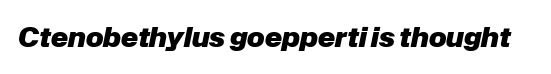
The image shows 26 px bold type, italic (leaning right); set normal letter spacing, not underlined.
